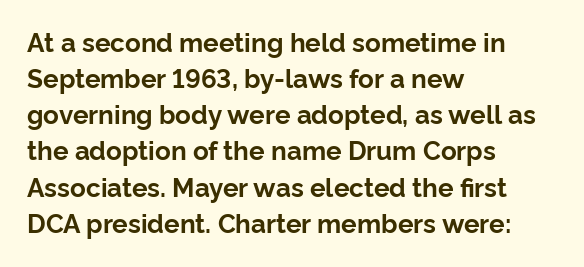
Clear beneath every line of the passage. The typography opts for an upright posture over an oblique one. Evenly set lines give the paragraph a standard silhouette. Standard letterfit; no display-style spreading of the glyphs. The compositor pushed each line to the left boundary.
